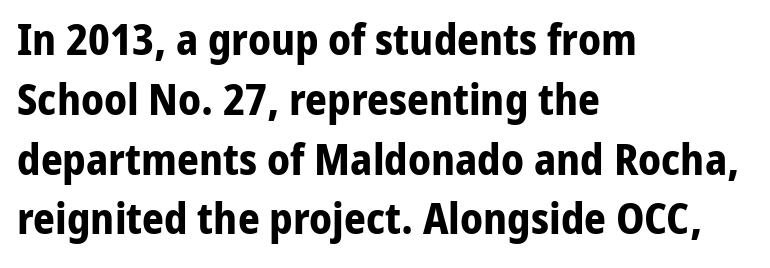
{"serif": "no", "italic": "no", "bold": "yes", "weight": "bold", "width": "normal", "stroke_contrast": "low", "x_height": "medium", "monospaced": "no", "underline": "no", "align": "left", "line_spacing": "normal", "line_spacing_ratio": 1.39, "letter_spacing": "normal", "letter_spacing_em": 0.0, "glyph_px": 43}
